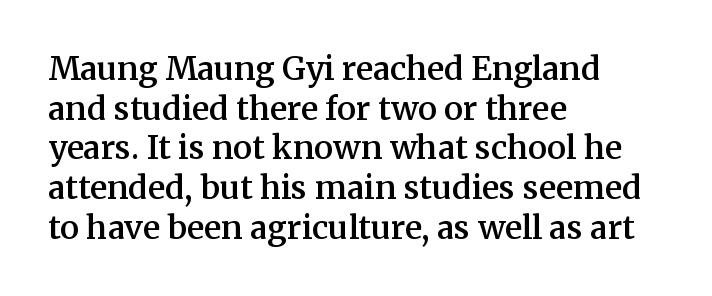
Is this a fixed-width face? No — the glyphs have proportional, varying widths. Words float on clear page, feet unadorned. The passage shown is typeset with a serif family. Inter-character spacing is left at the font's built-in metrics.
